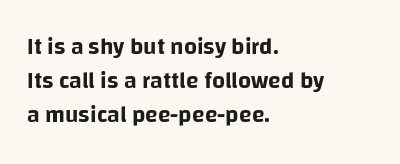
The image shows 23 px text type, upright; set left-aligned, normal line spacing (1.48x), normal letter spacing, not underlined.
